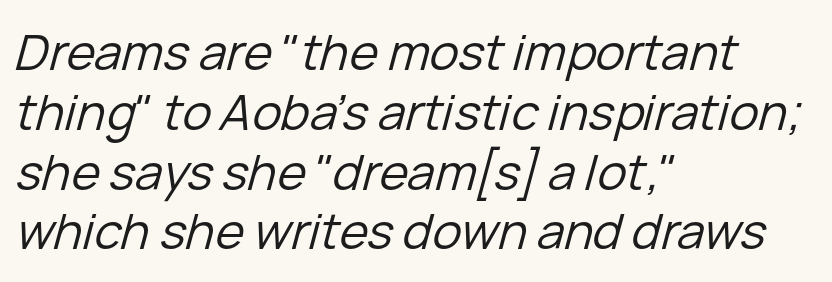
Q: Is the text bold? A: No.
Q: Is the text italic (slanted)? A: Yes, it leans right by about 15 degrees.
Q: Is the text underlined? A: No.
Q: How is the paragraph aligned? A: Left-aligned.
Q: Is the spacing between letters normal or unusually wide? A: Normal.
Q: Width (condensed, normal, or wide)? A: Normal.
Q: Stroke contrast? A: Low.
Q: x-height? A: Medium.
Q: Monospaced? A: No.
